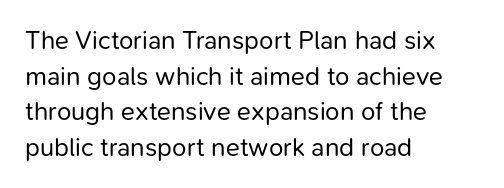
Q: Is the text bold? A: No.
Q: Is the text italic (slanted)? A: No, it is upright.
Q: Is the text underlined? A: No.
Q: How is the paragraph aligned? A: Left-aligned.
Q: Is the spacing between letters normal or unusually wide? A: Normal.
Q: Is the spacing between lines tight, normal or loose? A: Normal.
